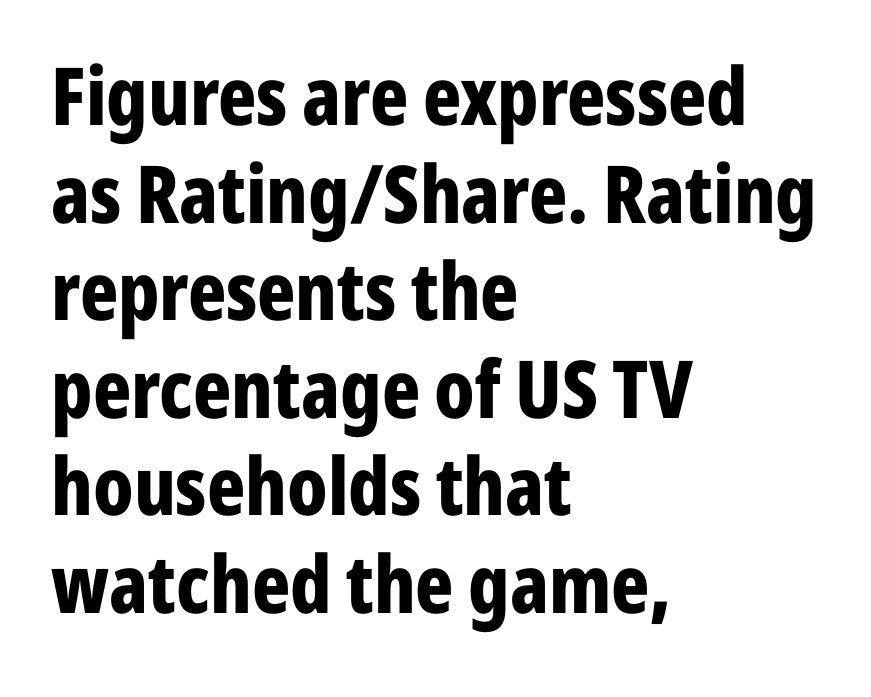
Q: Is the text bold? A: Yes.
Q: Is the text italic (slanted)? A: No, it is upright.
Q: Is the typeface a serif or a sans-serif typeface? A: Sans-serif.
Q: Is the text underlined? A: No.
Q: How is the paragraph aligned? A: Left-aligned.
Q: Is the spacing between letters normal or unusually wide? A: Normal.
Q: Width (condensed, normal, or wide)? A: Condensed.
Q: Stroke contrast? A: Low.
Q: x-height? A: Medium.
Q: Monospaced? A: No.
